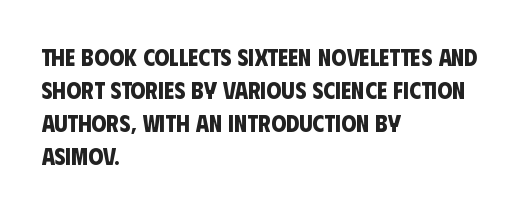
{"bold": "yes", "underline": "no", "align": "left", "line_spacing": "normal", "line_spacing_ratio": 1.38, "letter_spacing": "normal", "letter_spacing_em": 0.0, "glyph_px": 24}
